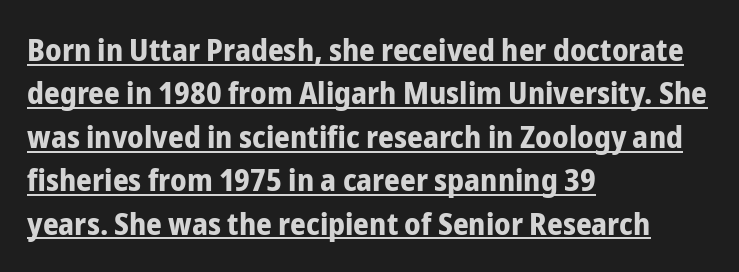
The image shows 31 px bold, condensed sans-serif type, upright; set left-aligned, normal line spacing (1.4x), normal letter spacing, underlined; low stroke contrast and a medium x-height.
